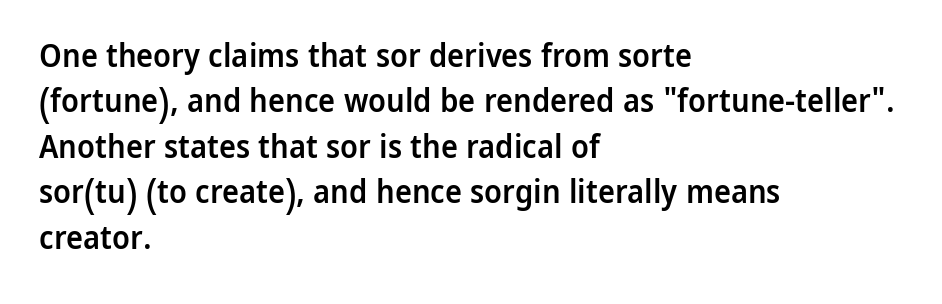
{"serif": "no", "italic": "no", "bold": "semi", "weight": "semibold", "width": "normal", "stroke_contrast": "low", "x_height": "medium", "monospaced": "no", "underline": "no", "align": "left", "line_spacing": "normal", "line_spacing_ratio": 1.42, "letter_spacing": "normal", "letter_spacing_em": 0.0, "glyph_px": 32}
